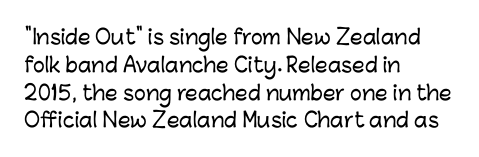
{"italic": "no", "underline": "no", "align": "left", "line_spacing": "normal", "line_spacing_ratio": 1.39, "letter_spacing": "normal", "letter_spacing_em": 0.0, "glyph_px": 20}
